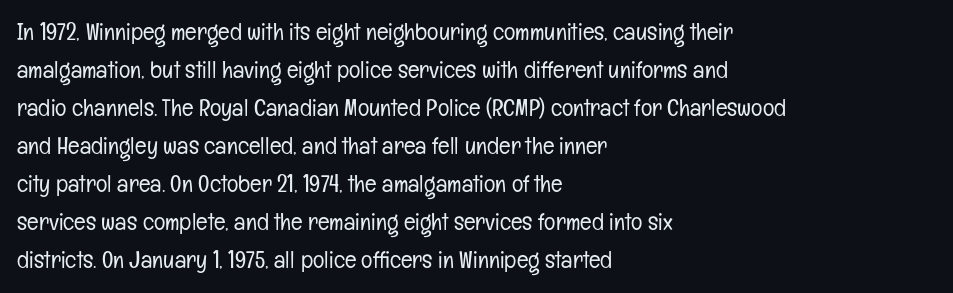
The image shows 24 px text type, upright; set left-aligned, normal line spacing (1.58x), normal letter spacing, not underlined.
